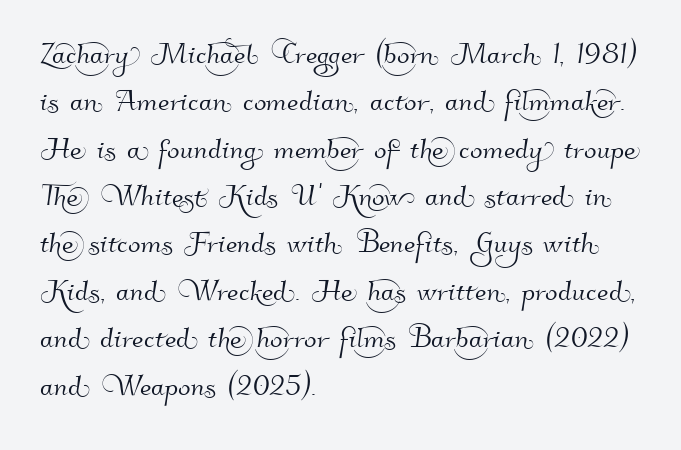
{"serif": "no", "width": "normal", "stroke_contrast": "high", "x_height": "small", "monospaced": "no", "underline": "no", "align": "left", "line_spacing": "normal", "line_spacing_ratio": 1.28, "letter_spacing": "normal", "letter_spacing_em": 0.0, "glyph_px": 37}
